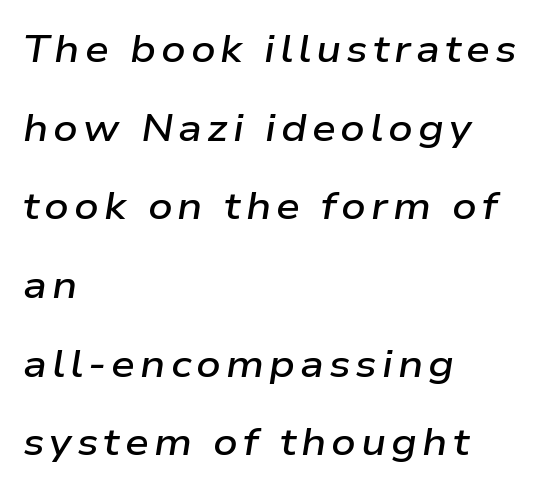
The image shows 38 px semibold, wide type, italic (leaning right); set left-aligned, loose line spacing (2.07x), not underlined; low stroke contrast and a medium x-height.
